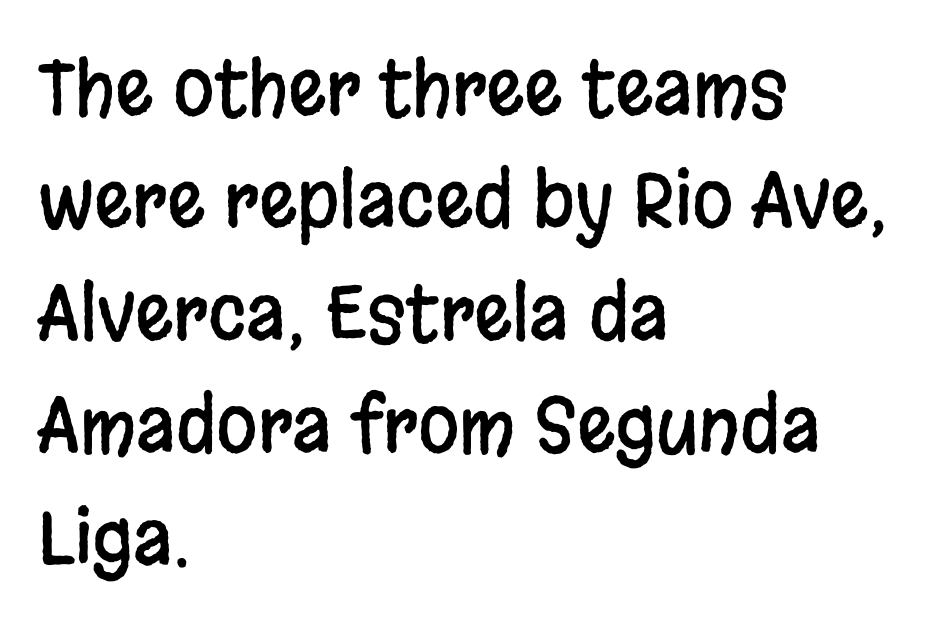
Q: Is the text italic (slanted)? A: No, it is upright.
Q: Is the typeface a serif or a sans-serif typeface? A: Sans-serif.
Q: Is the text underlined? A: No.
Q: How is the paragraph aligned? A: Left-aligned.
Q: Is the spacing between letters normal or unusually wide? A: Normal.
Q: Is the spacing between lines tight, normal or loose? A: Normal.
Q: Width (condensed, normal, or wide)? A: Condensed.
Q: Stroke contrast? A: Low.
Q: x-height? A: Large.
Q: Monospaced? A: No.
